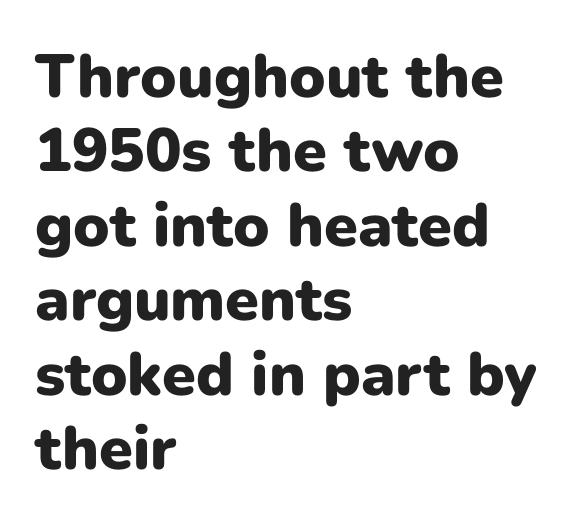
{"serif": "no", "italic": "no", "bold": "yes", "weight": "heavy", "width": "normal", "stroke_contrast": "low", "x_height": "medium", "monospaced": "no", "underline": "no", "align": "left", "line_spacing_ratio": 1.22, "letter_spacing": "normal", "letter_spacing_em": 0.0, "glyph_px": 61}
